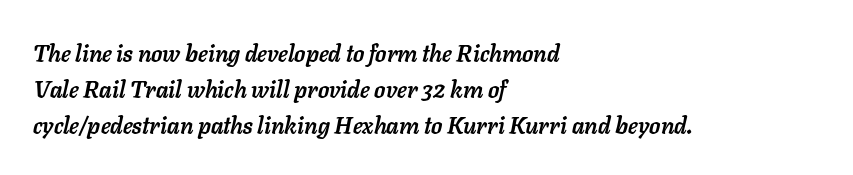
Q: Is the text bold? A: Yes.
Q: Is the text italic (slanted)? A: Yes, it leans right by about 11 degrees.
Q: Is the text underlined? A: No.
Q: How is the paragraph aligned? A: Left-aligned.
Q: Is the spacing between letters normal or unusually wide? A: Normal.
Q: Is the spacing between lines tight, normal or loose? A: Normal.
